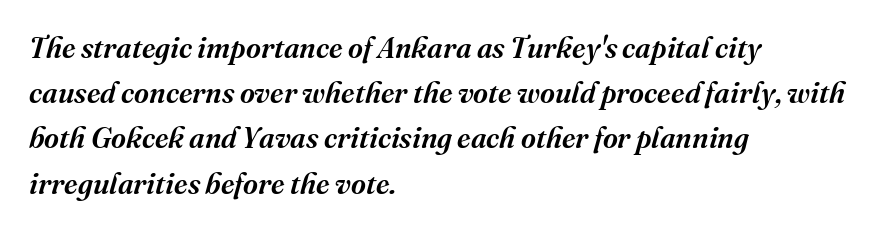
{"serif": "yes", "italic": "yes", "lean": "right", "slant_degrees": 16, "bold": "semi", "weight": "semibold", "width": "normal", "stroke_contrast": "medium", "x_height": "medium", "monospaced": "no", "underline": "no", "align": "left", "line_spacing": "normal", "line_spacing_ratio": 1.56, "letter_spacing": "normal", "letter_spacing_em": 0.0, "glyph_px": 29}
